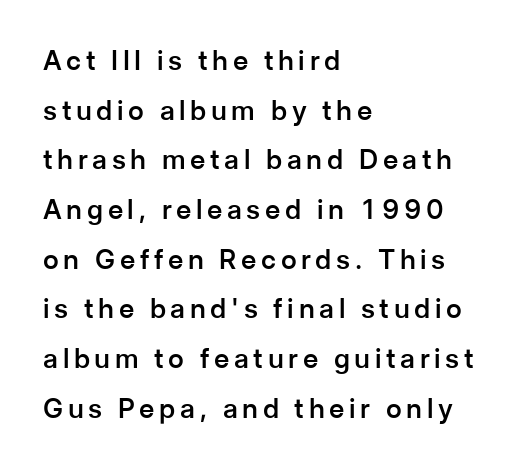
Q: Is the text bold? A: Semi-bold.
Q: Is the text italic (slanted)? A: No, it is upright.
Q: Is the text underlined? A: No.
Q: How is the paragraph aligned? A: Left-aligned.
